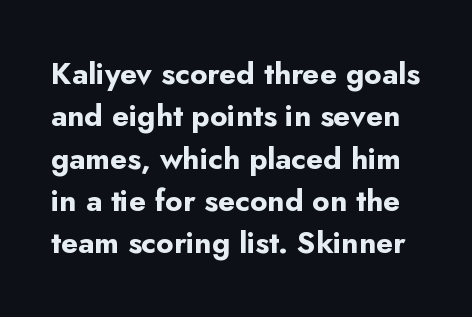
Q: Is the text bold? A: Yes.
Q: Is the text italic (slanted)? A: No, it is upright.
Q: Is the typeface a serif or a sans-serif typeface? A: Sans-serif.
Q: Is the text underlined? A: No.
Q: Is the spacing between letters normal or unusually wide? A: Normal.
Q: Is the spacing between lines tight, normal or loose? A: Normal.
Q: Width (condensed, normal, or wide)? A: Normal.
Q: Stroke contrast? A: Low.
Q: x-height? A: Small.
Q: Monospaced? A: No.
